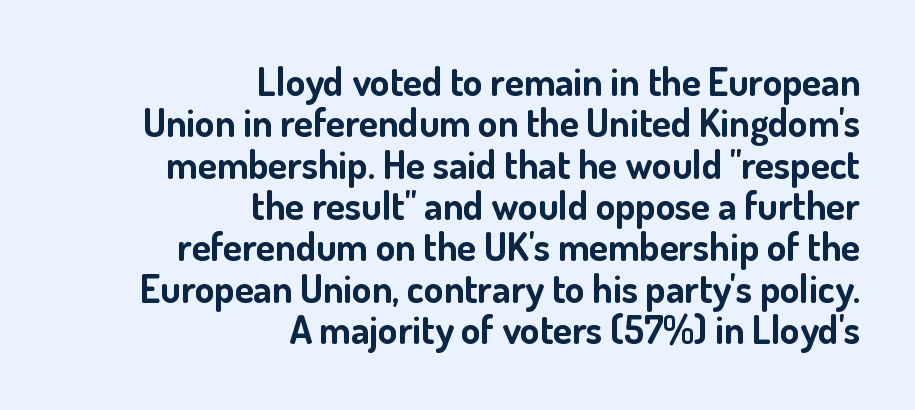
Q: Is the text bold? A: Yes.
Q: Is the text italic (slanted)? A: No, it is upright.
Q: Is the typeface a serif or a sans-serif typeface? A: Sans-serif.
Q: Is the text underlined? A: No.
Q: How is the paragraph aligned? A: Right-aligned.
Q: Is the spacing between letters normal or unusually wide? A: Normal.
Q: Is the spacing between lines tight, normal or loose? A: Tight.
Q: Width (condensed, normal, or wide)? A: Normal.
Q: Stroke contrast? A: Low.
Q: x-height? A: Small.
Q: Monospaced? A: No.
